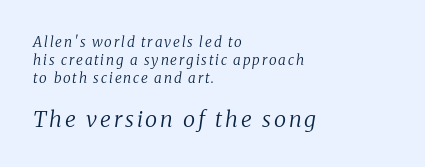
Q: Is the text bold? A: No.
Q: Is the text italic (slanted)? A: Yes, it leans right by about 8 degrees.
Q: Is the text underlined? A: No.
Q: How is the paragraph aligned? A: Left-aligned.
Q: Is the spacing between lines tight, normal or loose? A: Normal.
Q: Which block of text is set in a larger size, the first (top) or the second (bottom)? A: The second (bottom) one.
